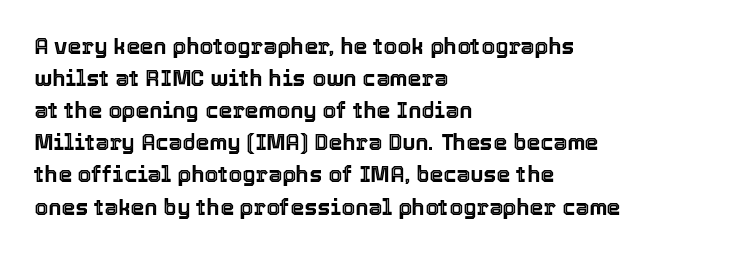
The image shows 22 px text type, upright; set left-aligned, normal line spacing (1.46x), normal letter spacing, not underlined.
